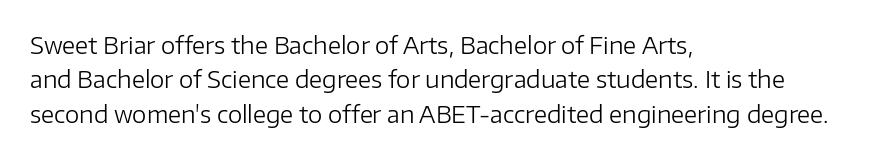
{"italic": "no", "bold": "no", "underline": "no", "align": "left", "line_spacing": "normal", "line_spacing_ratio": 1.5, "letter_spacing": "normal", "letter_spacing_em": 0.0, "glyph_px": 23}
